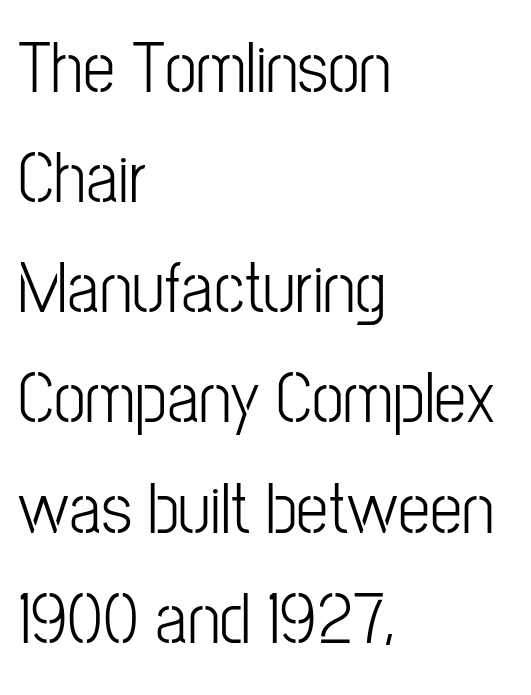
{"serif": "no", "italic": "no", "width": "condensed", "stroke_contrast": "low", "x_height": "medium", "monospaced": "no", "underline": "no", "align": "left", "line_spacing": "normal", "line_spacing_ratio": 1.53, "letter_spacing": "normal", "letter_spacing_em": 0.0, "glyph_px": 72}
